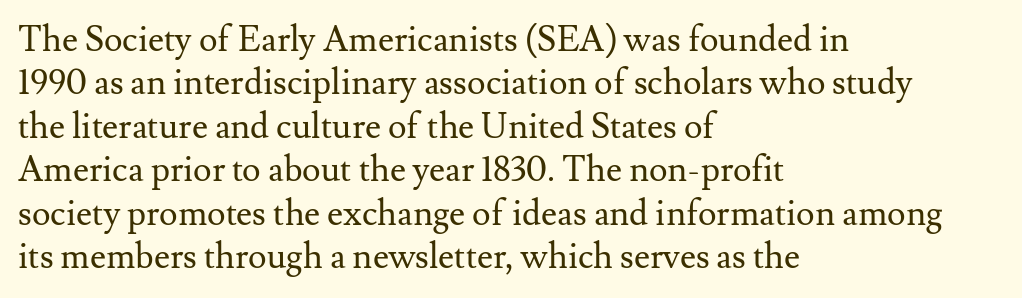
The image shows 35 px regular-weight serif type, upright; set left-aligned, line spacing 1.24x, normal letter spacing, not underlined; medium stroke contrast and a small x-height.
